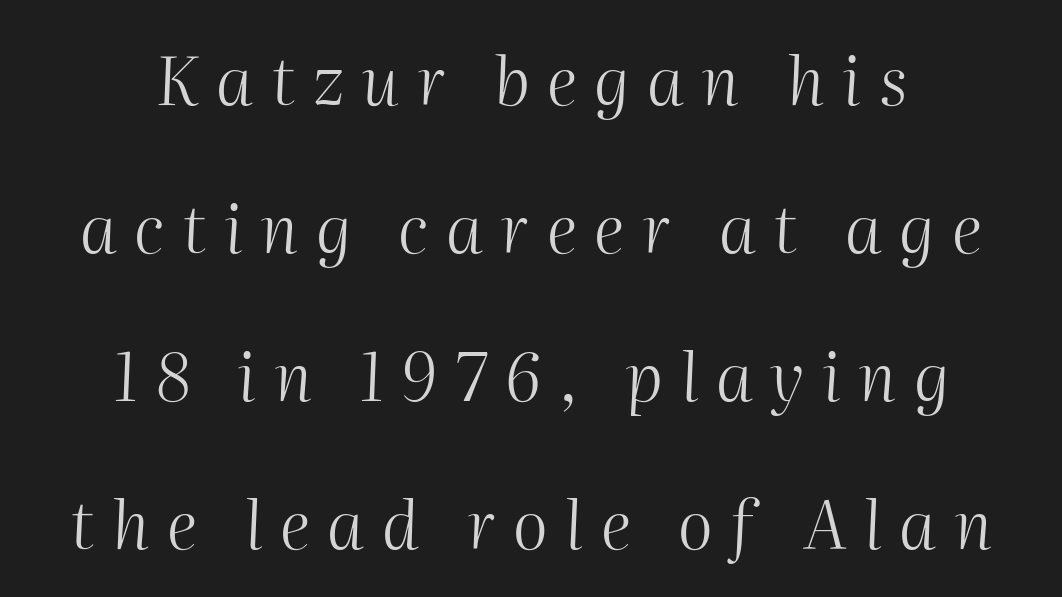
{"italic": "yes", "lean": "right", "slant_degrees": 2, "bold": "no", "weight": "light", "width": "normal", "stroke_contrast": "medium", "x_height": "medium", "monospaced": "no", "underline": "no", "align": "center", "line_spacing": "loose", "line_spacing_ratio": 2.21, "letter_spacing": "wide", "letter_spacing_em": 0.26, "glyph_px": 67}
